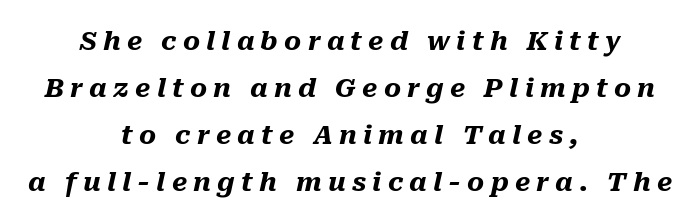
Emphasis by weight is at full strength: bold. Visually the block forms a symmetrical silhouette, jagged on both flanks. Someone cranked the tracking dial way up on this one. Rendered with sloped, italic letterforms.
